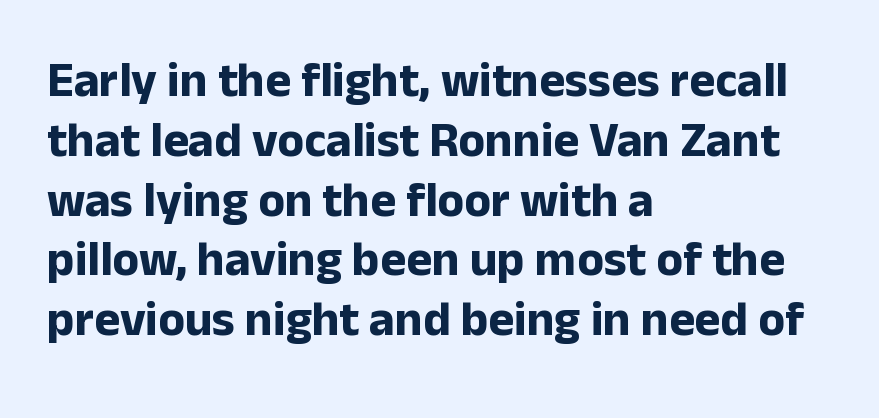
Q: Is the text bold? A: Yes.
Q: Is the text italic (slanted)? A: No, it is upright.
Q: Is the typeface a serif or a sans-serif typeface? A: Sans-serif.
Q: Is the text underlined? A: No.
Q: How is the paragraph aligned? A: Left-aligned.
Q: Is the spacing between letters normal or unusually wide? A: Normal.
Q: Width (condensed, normal, or wide)? A: Normal.
Q: Stroke contrast? A: Low.
Q: x-height? A: Medium.
Q: Monospaced? A: No.
